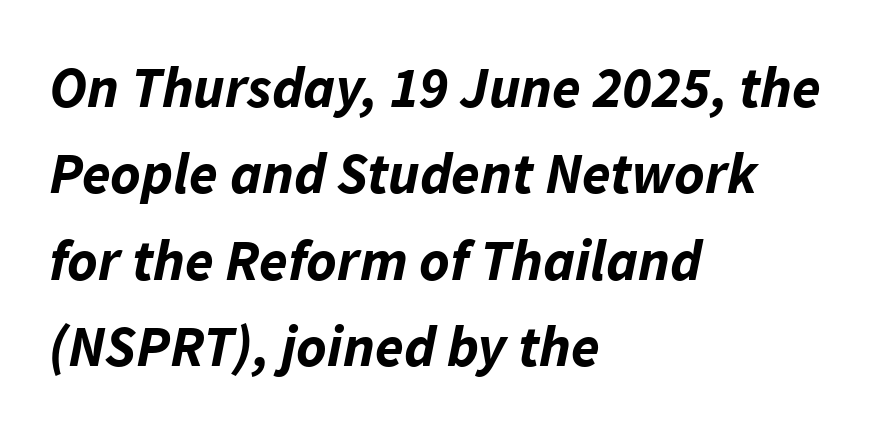
If you measured baseline to baseline, you'd find a middling distance. Nobody drew a line under any word here. Which margin do the lines hug? The left one — the right edge is uneven. Looking at the ascenders, they clearly lean. Here the designer chose a conventional face with non-uniform glyph widths.
